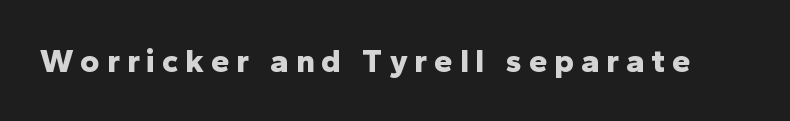
The image shows 33 px bold sans-serif type, upright; set unusually wide letter spacing (+0.21 em), not underlined; low stroke contrast and a medium x-height.
